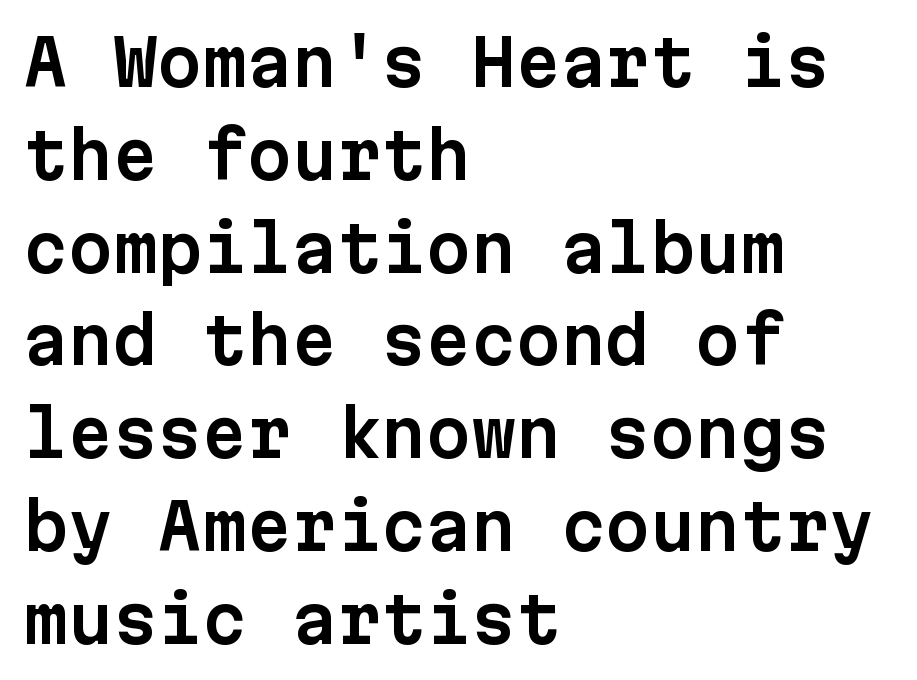
Spacing between characters is what you'd get straight out of the box. Examine the stroke ends and you'll find no serifs. In CSS terms this would be text-align: left. The face used here is monospaced, like something from a code editor. In terms of posture, this sample is upright. The strip under each line holds only bare page.
